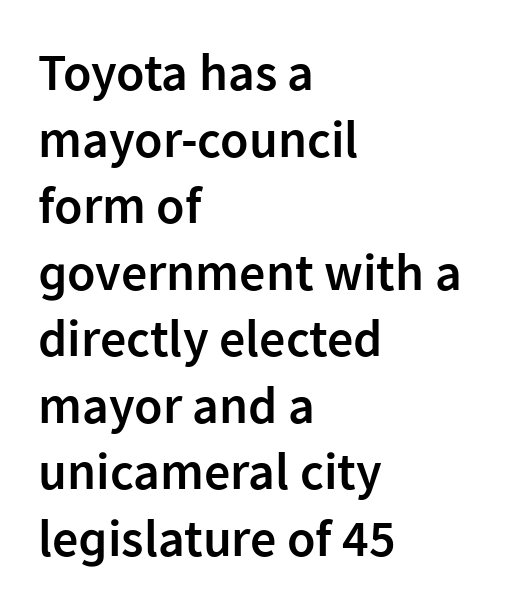
The image shows 52 px semibold sans-serif type, upright; set left-aligned, normal line spacing (1.28x), normal letter spacing, not underlined; low stroke contrast and a medium x-height.
